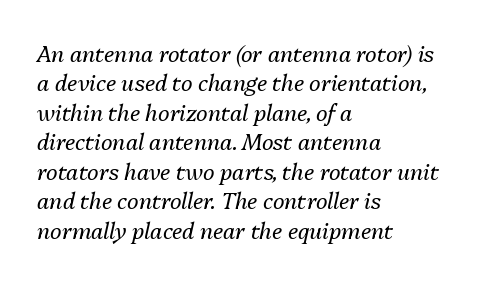
Q: Is the text bold? A: No.
Q: Is the text italic (slanted)? A: Yes, it leans right by about 13 degrees.
Q: Is the text underlined? A: No.
Q: How is the paragraph aligned? A: Left-aligned.
Q: Is the spacing between letters normal or unusually wide? A: Normal.
Q: Is the spacing between lines tight, normal or loose? A: Normal.
